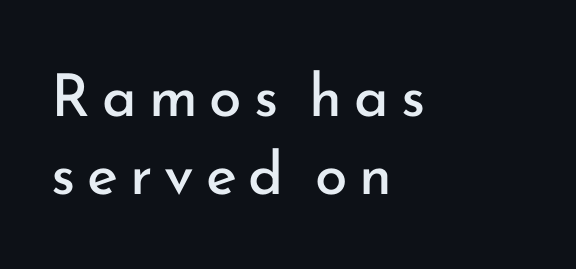
The image shows 59 px regular-weight sans-serif type, upright; set left-aligned, normal line spacing (1.32x), unusually wide letter spacing (+0.2 em), not underlined; low stroke contrast and a small x-height.
